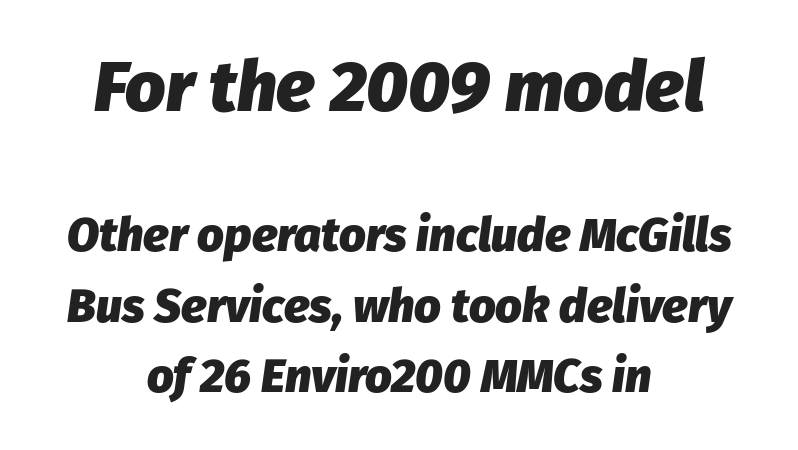
{"italic": "yes", "lean": "right", "slant_degrees": 8, "bold": "yes", "weight": "heavy", "width": "normal", "stroke_contrast": "low", "x_height": "medium", "monospaced": "no", "underline": "no", "align": "center", "line_spacing": "normal", "line_spacing_ratio": 1.5, "letter_spacing": "normal", "letter_spacing_em": 0.0, "larger_block": "first", "size_ratio": 1.51, "glyph_px": 71}
